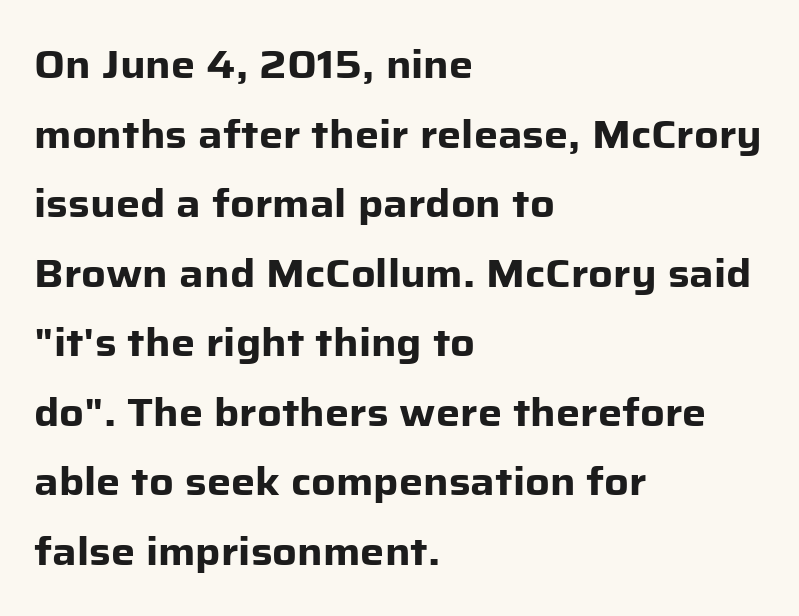
Q: Is the text bold? A: Yes.
Q: Is the text italic (slanted)? A: No, it is upright.
Q: Is the typeface a serif or a sans-serif typeface? A: Sans-serif.
Q: Is the text underlined? A: No.
Q: How is the paragraph aligned? A: Left-aligned.
Q: Is the spacing between letters normal or unusually wide? A: Normal.
Q: Width (condensed, normal, or wide)? A: Normal.
Q: Stroke contrast? A: Low.
Q: x-height? A: Medium.
Q: Monospaced? A: No.
